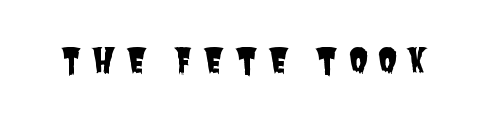
The image shows 34 px condensed sans-serif type; set unusually wide letter spacing (+0.3 em), not underlined; low stroke contrast and a large x-height.
